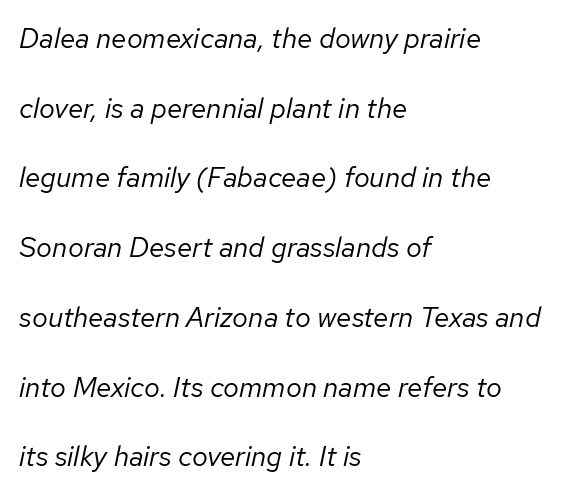
Q: Is the text bold? A: No.
Q: Is the text italic (slanted)? A: Yes, it leans right by about 12 degrees.
Q: Is the text underlined? A: No.
Q: How is the paragraph aligned? A: Left-aligned.
Q: Is the spacing between letters normal or unusually wide? A: Normal.
Q: Is the spacing between lines tight, normal or loose? A: Loose.
Q: Width (condensed, normal, or wide)? A: Normal.
Q: Stroke contrast? A: Low.
Q: x-height? A: Medium.
Q: Monospaced? A: No.
